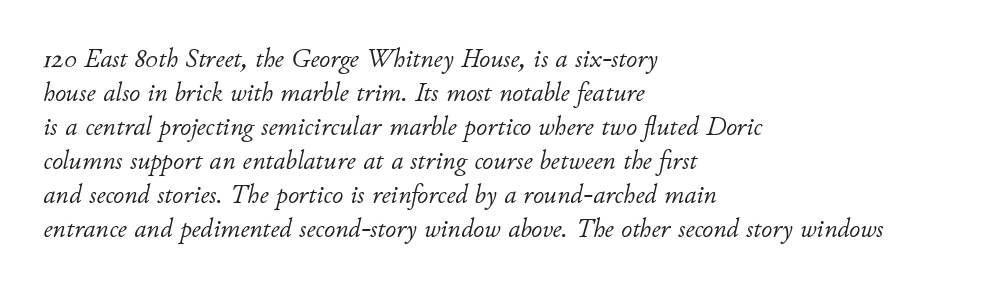
Clear beneath every line of the passage. Weight: in the light-to-regular range. An italicized treatment has been applied to the whole sample. Nothing unusual about the tracking: characters are spaced as the font intends. The block of text has a typical density, with ordinary space between rows.
